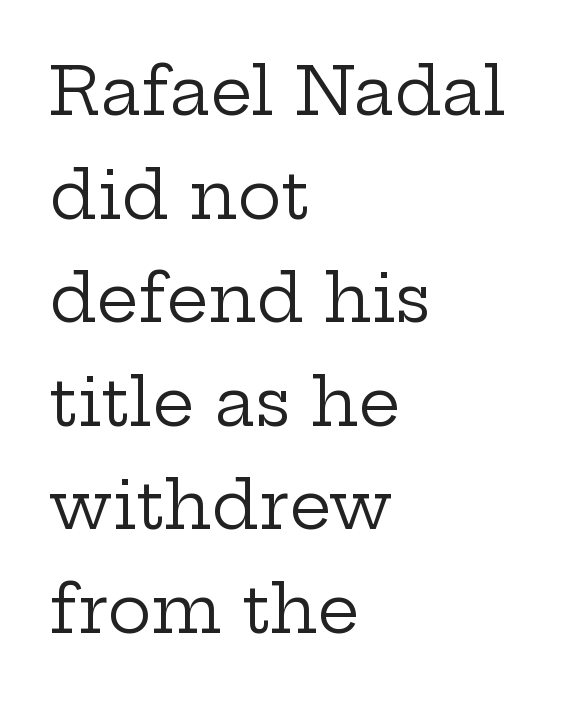
Q: Is the text bold? A: No.
Q: Is the text italic (slanted)? A: No, it is upright.
Q: Is the typeface a serif or a sans-serif typeface? A: Serif.
Q: Is the text underlined? A: No.
Q: How is the paragraph aligned? A: Left-aligned.
Q: Is the spacing between letters normal or unusually wide? A: Normal.
Q: Is the spacing between lines tight, normal or loose? A: Normal.
Q: Width (condensed, normal, or wide)? A: Wide.
Q: Stroke contrast? A: Low.
Q: x-height? A: Medium.
Q: Monospaced? A: No.
